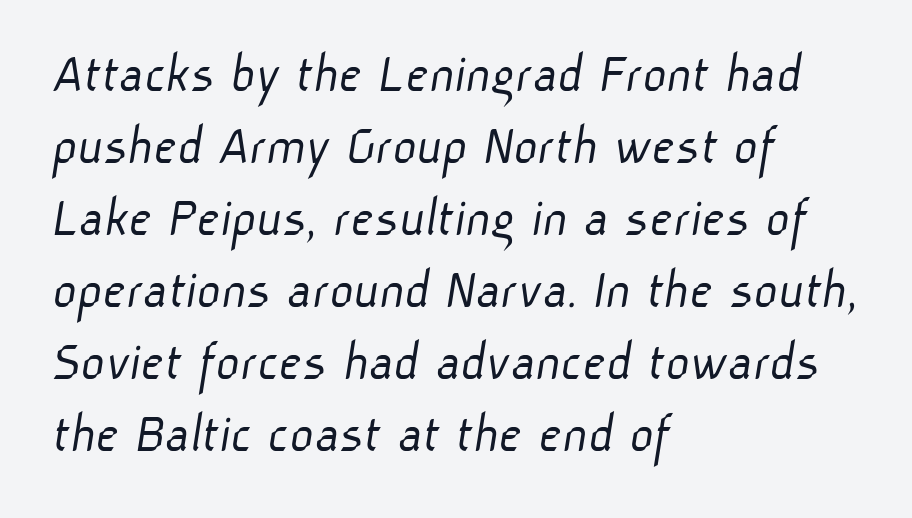
The image shows 58 px light sans-serif type; set left-aligned, line spacing 1.24x, normal letter spacing, not underlined; low stroke contrast and a medium x-height.
